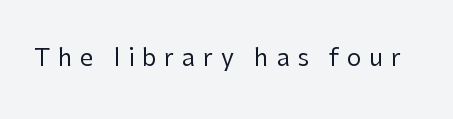
Q: Is the text bold? A: No.
Q: Is the text italic (slanted)? A: No, it is upright.
Q: Is the text underlined? A: No.
Q: Is the spacing between letters normal or unusually wide? A: Unusually wide.
